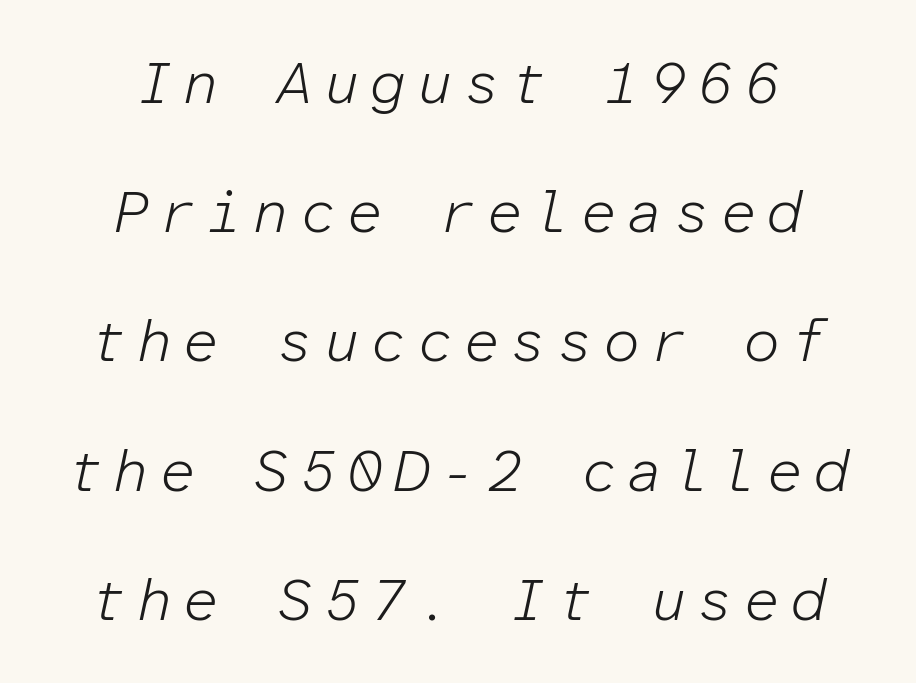
{"italic": "yes", "lean": "right", "slant_degrees": 12, "bold": "no", "weight": "light", "width": "normal", "stroke_contrast": "low", "x_height": "medium", "monospaced": "yes", "underline": "no", "align": "center", "line_spacing": "loose", "line_spacing_ratio": 2.19, "glyph_px": 59}
